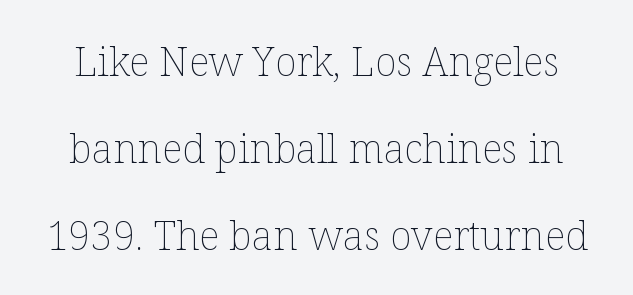
{"italic": "no", "bold": "no", "weight": "thin", "width": "normal", "stroke_contrast": "low", "x_height": "medium", "monospaced": "no", "underline": "no", "line_spacing": "loose", "line_spacing_ratio": 2.17, "letter_spacing": "normal", "letter_spacing_em": 0.0, "glyph_px": 40}
